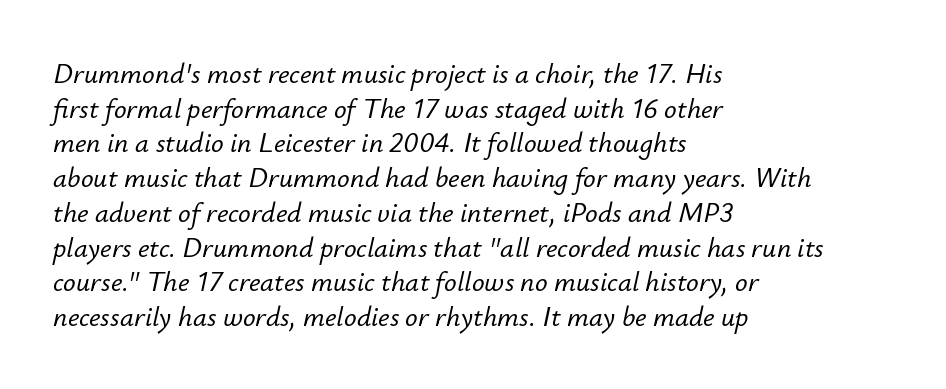
The image shows 28 px text type, italic (leaning right); set left-aligned, line spacing 1.24x, normal letter spacing, not underlined; low stroke contrast and a small x-height.
